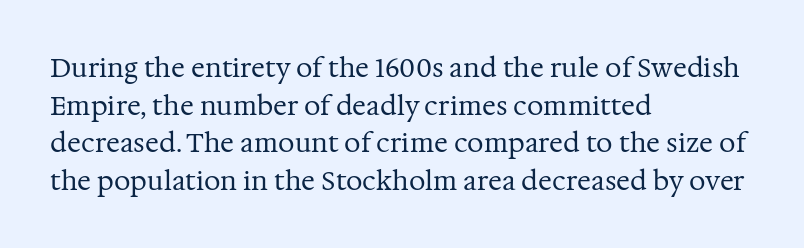
The image shows 26 px text type, upright; set left-aligned, normal line spacing (1.45x), normal letter spacing, not underlined.
